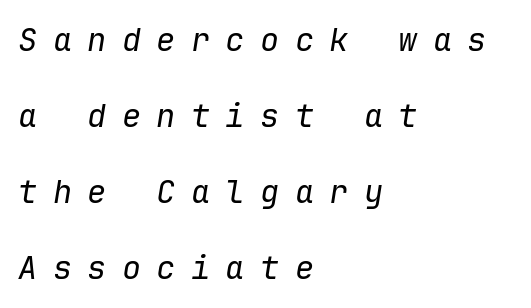
{"italic": "yes", "lean": "right", "slant_degrees": 9, "bold": "no", "weight": "regular", "width": "normal", "stroke_contrast": "low", "x_height": "medium", "monospaced": "yes", "underline": "no", "align": "left", "line_spacing": "loose", "line_spacing_ratio": 2.38, "letter_spacing": "wide", "letter_spacing_em": 0.48, "glyph_px": 32}
